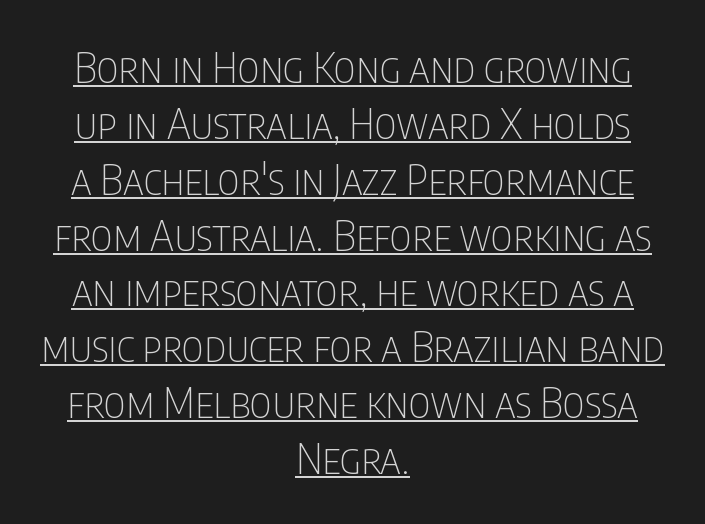
Q: Is the text bold? A: No.
Q: Is the text italic (slanted)? A: No, it is upright.
Q: Is the typeface a serif or a sans-serif typeface? A: Sans-serif.
Q: Is the text underlined? A: Yes.
Q: How is the paragraph aligned? A: Centered.
Q: Is the spacing between letters normal or unusually wide? A: Normal.
Q: Is the spacing between lines tight, normal or loose? A: Normal.
Q: Width (condensed, normal, or wide)? A: Condensed.
Q: Stroke contrast? A: Low.
Q: x-height? A: Large.
Q: Monospaced? A: No.
